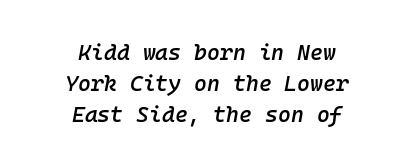
The image shows 22 px text type, italic (leaning right); set centered, normal line spacing (1.41x), normal letter spacing, not underlined.
